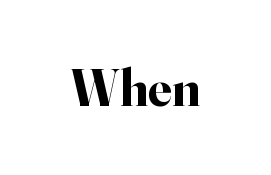
Q: Is the text bold? A: Yes.
Q: Is the text italic (slanted)? A: No, it is upright.
Q: Is the typeface a serif or a sans-serif typeface? A: Serif.
Q: Is the text underlined? A: No.
Q: Is the spacing between letters normal or unusually wide? A: Normal.
Q: Width (condensed, normal, or wide)? A: Normal.
Q: Stroke contrast? A: High.
Q: x-height? A: Small.
Q: Monospaced? A: No.
